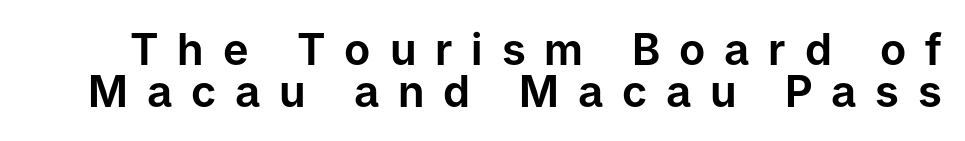
{"serif": "no", "italic": "no", "width": "normal", "stroke_contrast": "low", "x_height": "medium", "monospaced": "no", "underline": "no", "line_spacing": "tight", "line_spacing_ratio": 0.97, "letter_spacing": "wide", "letter_spacing_em": 0.44, "glyph_px": 43}
